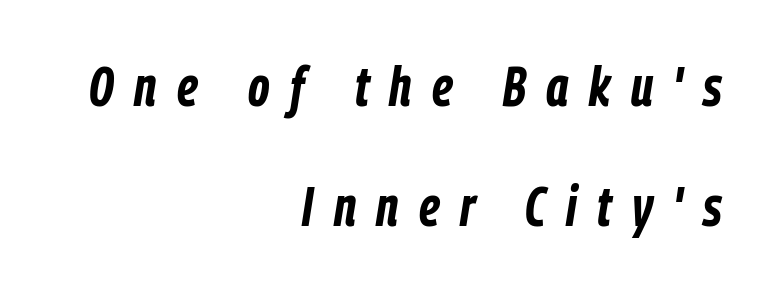
The image shows 55 px bold, condensed type, italic (leaning right); set right-aligned, loose line spacing (2.19x), unusually wide letter spacing (+0.37 em), not underlined; low stroke contrast and a medium x-height.
